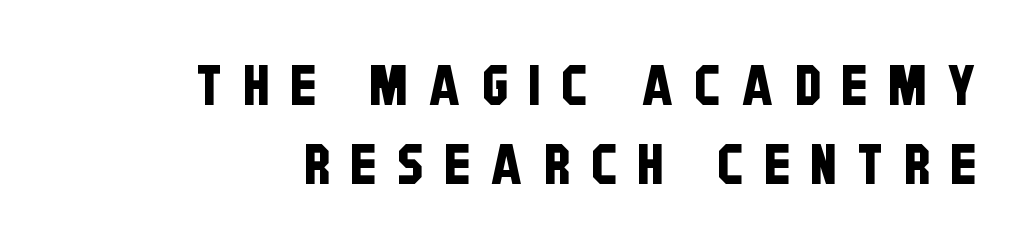
The image shows 55 px condensed sans-serif type; set right-aligned, normal line spacing (1.43x), unusually wide letter spacing (+0.38 em), not underlined; low stroke contrast and a large x-height.
